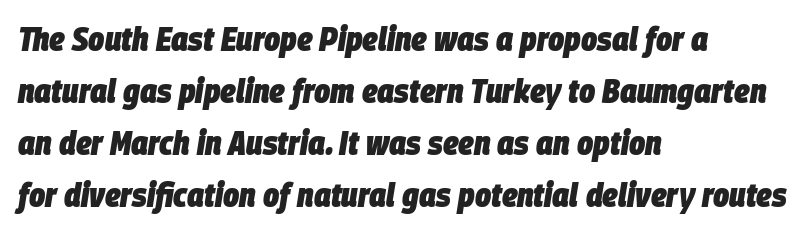
{"italic": "yes", "lean": "right", "slant_degrees": 9, "bold": "yes", "weight": "heavy", "width": "condensed", "stroke_contrast": "low", "x_height": "large", "monospaced": "no", "underline": "no", "align": "left", "line_spacing": "normal", "line_spacing_ratio": 1.53, "letter_spacing": "normal", "letter_spacing_em": 0.0, "glyph_px": 34}
